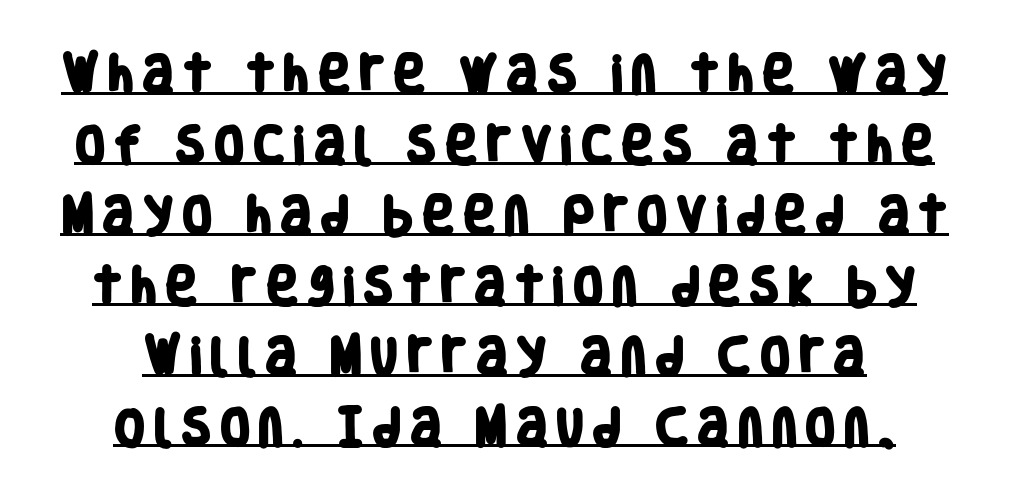
{"serif": "no", "bold": "yes", "weight": "heavy", "width": "condensed", "stroke_contrast": "low", "x_height": "large", "monospaced": "no", "underline": "yes", "line_spacing_ratio": 1.72, "glyph_px": 41}
